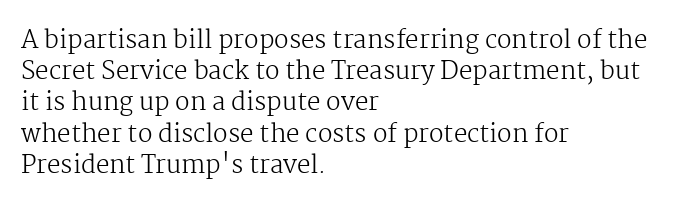
The ragged edge is on the right, which tells us the setting is flush left. The passage shown is not underscored anywhere. These lines were composed using upright roman letters. This sample uses plain, unmodified letter spacing. Reading down the column, the eye jumps a familiar distance to each next line.
